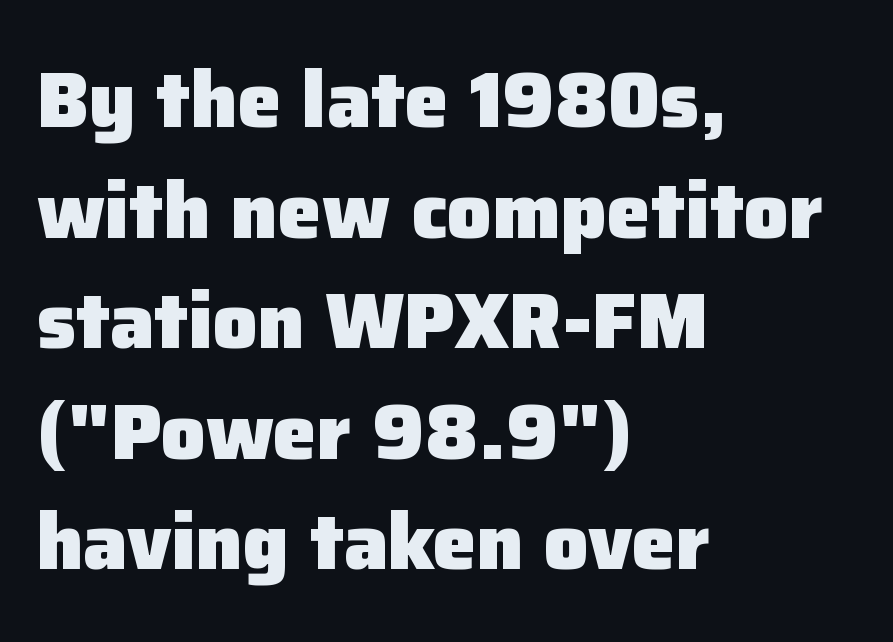
Designer's note — italics off, roman on. Reading down the block, your eye returns to a fixed left position each line. Interline gaps are of average width in this sample. Its strokes are broad and dark, the hallmark of bold type.
